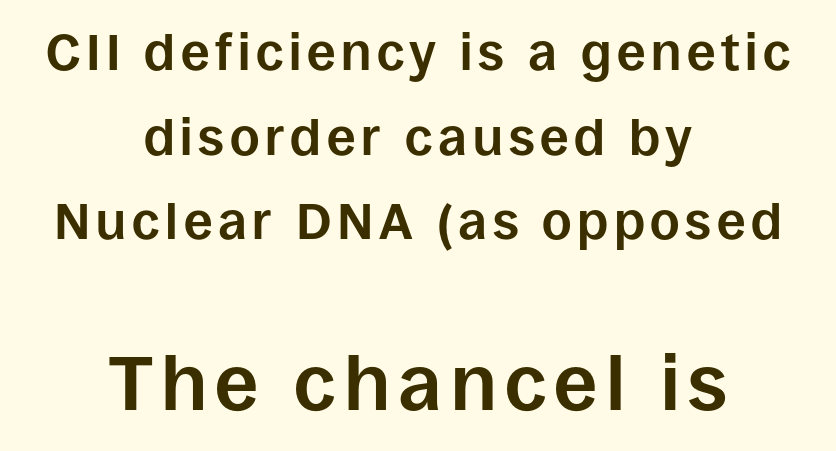
Q: Is the text bold? A: Yes.
Q: Is the text italic (slanted)? A: No, it is upright.
Q: Is the typeface a serif or a sans-serif typeface? A: Sans-serif.
Q: Is the text underlined? A: No.
Q: How is the paragraph aligned? A: Centered.
Q: Is the spacing between lines tight, normal or loose? A: Normal.
Q: Which block of text is set in a larger size, the first (top) or the second (bottom)? A: The second (bottom) one.
Q: Width (condensed, normal, or wide)? A: Normal.
Q: Stroke contrast? A: Low.
Q: x-height? A: Large.
Q: Monospaced? A: No.
